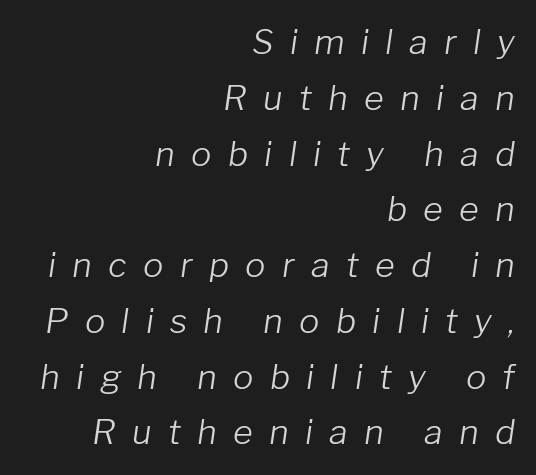
The image shows 34 px light type, italic (leaning right); set right-aligned, normal line spacing (1.64x), unusually wide letter spacing (+0.48 em), not underlined; low stroke contrast and a medium x-height.
